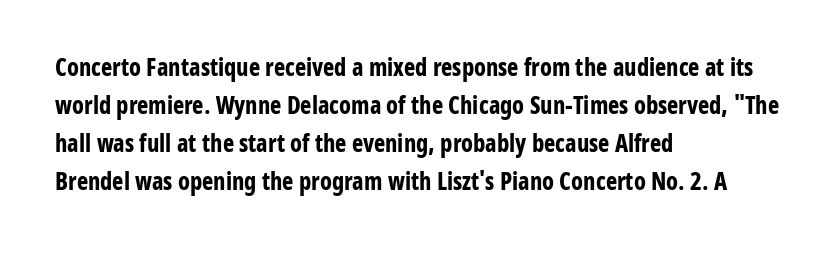
{"italic": "no", "bold": "yes", "underline": "no", "align": "left", "line_spacing": "normal", "line_spacing_ratio": 1.59, "letter_spacing": "normal", "letter_spacing_em": 0.0, "glyph_px": 24}
